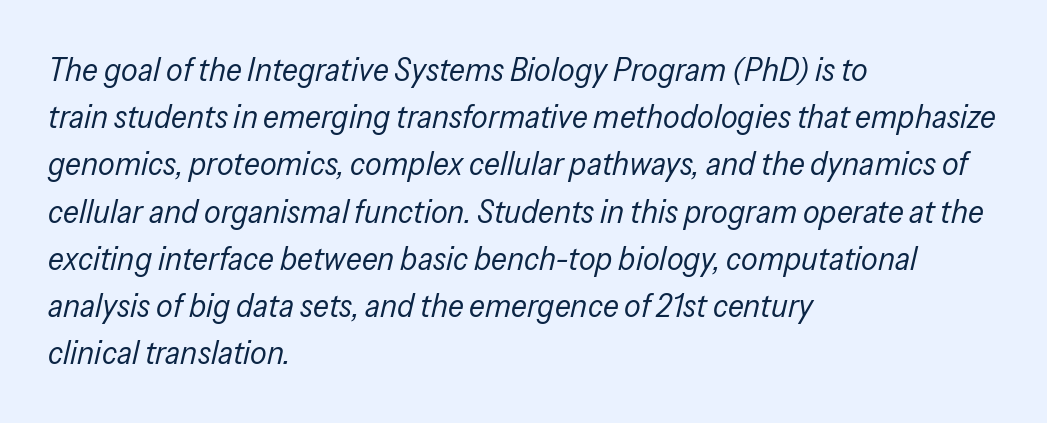
{"italic": "yes", "lean": "right", "slant_degrees": 13, "bold": "no", "weight": "regular", "width": "condensed", "stroke_contrast": "low", "x_height": "medium", "monospaced": "no", "underline": "no", "align": "left", "line_spacing": "normal", "line_spacing_ratio": 1.43, "letter_spacing": "normal", "letter_spacing_em": 0.0, "glyph_px": 33}
